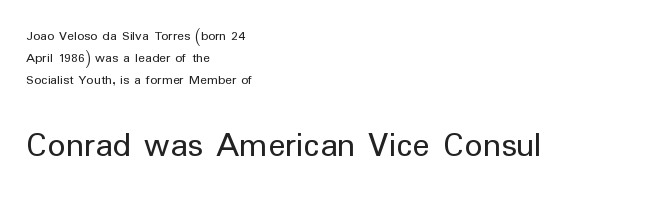
Q: Is the text bold? A: No.
Q: Is the text italic (slanted)? A: No, it is upright.
Q: Is the typeface a serif or a sans-serif typeface? A: Sans-serif.
Q: Is the text underlined? A: No.
Q: How is the paragraph aligned? A: Left-aligned.
Q: Is the spacing between letters normal or unusually wide? A: Normal.
Q: Is the spacing between lines tight, normal or loose? A: Normal.
Q: Which block of text is set in a larger size, the first (top) or the second (bottom)? A: The second (bottom) one.
Q: Width (condensed, normal, or wide)? A: Normal.
Q: Stroke contrast? A: Low.
Q: x-height? A: Medium.
Q: Monospaced? A: No.
